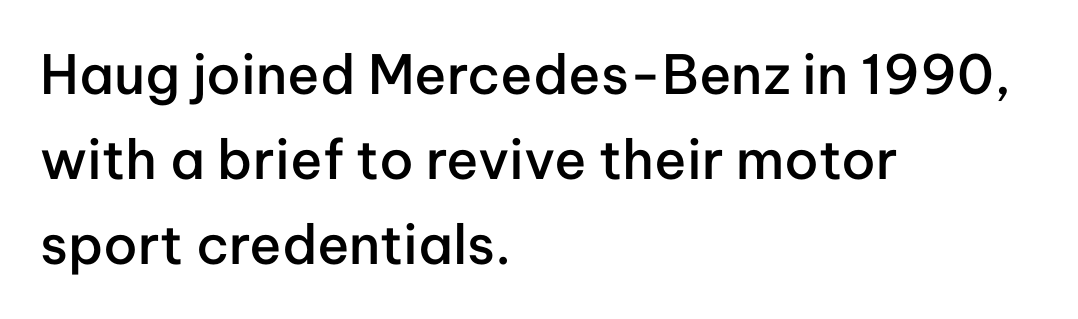
{"serif": "no", "italic": "no", "bold": "semi", "weight": "semibold", "width": "normal", "stroke_contrast": "low", "x_height": "medium", "monospaced": "no", "underline": "no", "align": "left", "line_spacing": "normal", "line_spacing_ratio": 1.57, "letter_spacing": "normal", "letter_spacing_em": 0.0, "glyph_px": 54}
